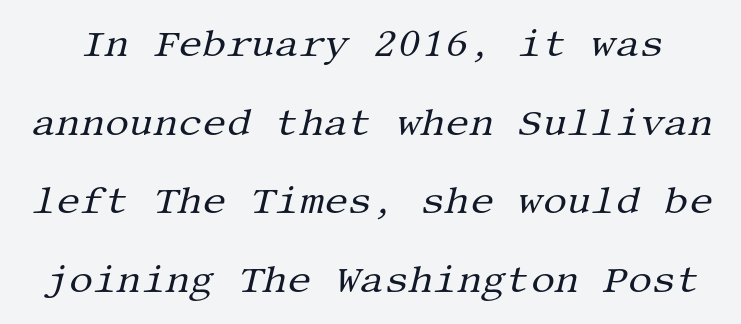
Q: Is the text bold? A: No.
Q: Is the text italic (slanted)? A: Yes, it leans right by about 13 degrees.
Q: Is the typeface a serif or a sans-serif typeface? A: Serif.
Q: Is the text underlined? A: No.
Q: Is the spacing between letters normal or unusually wide? A: Normal.
Q: Is the spacing between lines tight, normal or loose? A: Loose.
Q: Width (condensed, normal, or wide)? A: Normal.
Q: Stroke contrast? A: Medium.
Q: x-height? A: Large.
